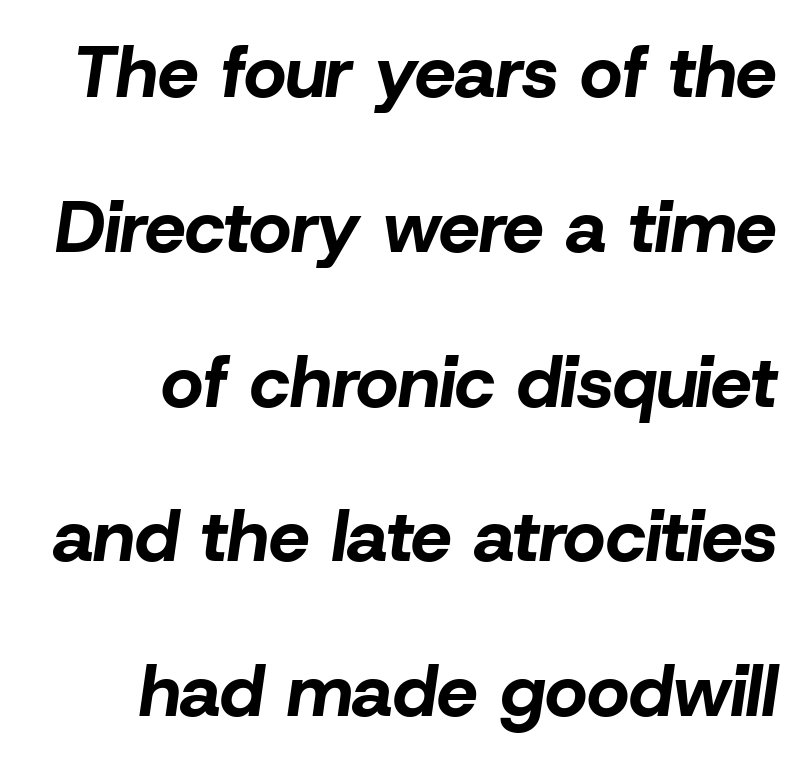
The rendering uses a large line-height, opening up the rows. Note the varied advance widths — an 'i' is clearly narrower than an 'm'. How are the letters spaced? Ordinarily, with no added tracking. Strokes here are thick enough to call this a true bold. Notice how the passage keeps a crisp vertical edge on the right only.
